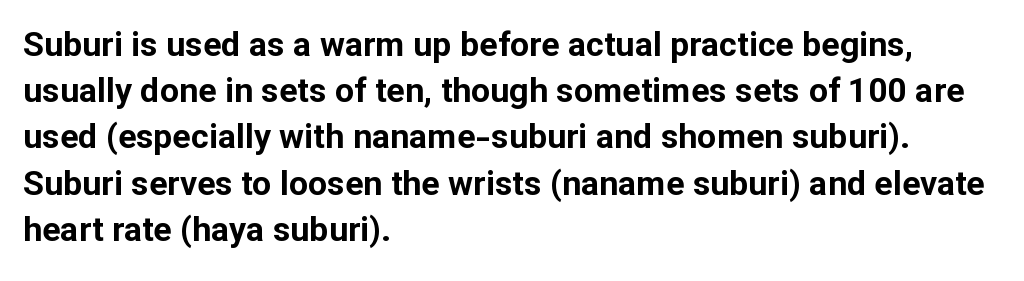
The vertical gap from one line to the next is medium. The rendering uses natural spacing where letterforms have individual widths. If you drew a line through each stem, it would be perfectly vertical. The passage shown has conventional tracking throughout. Lines of text with bare space underneath. To sum up the face: it is a sans, with no serifs.
